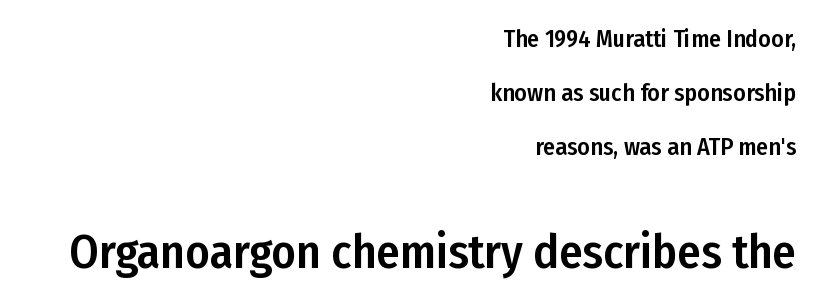
{"serif": "no", "italic": "no", "width": "condensed", "stroke_contrast": "low", "x_height": "medium", "monospaced": "no", "underline": "no", "align": "right", "line_spacing": "loose", "line_spacing_ratio": 2.26, "letter_spacing": "normal", "letter_spacing_em": 0.0, "larger_block": "second", "size_ratio": 1.96, "glyph_px": 47}
